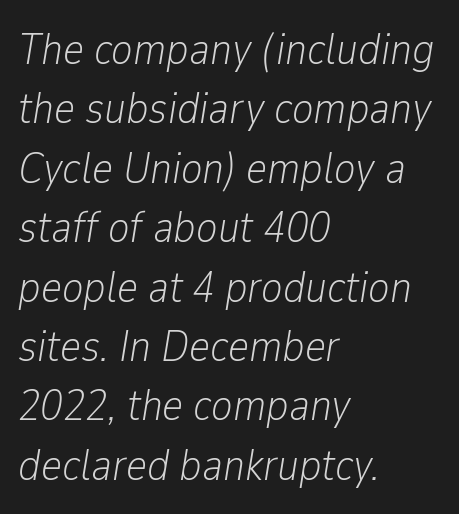
Weight: not bold — regular or lighter. The gap between lines stays unmarked. Default kerning and tracking; the words read as compact shapes. Italic? Definitely — the glyphs are oblique. Caption: multi-line text, flush left, ragged right.
